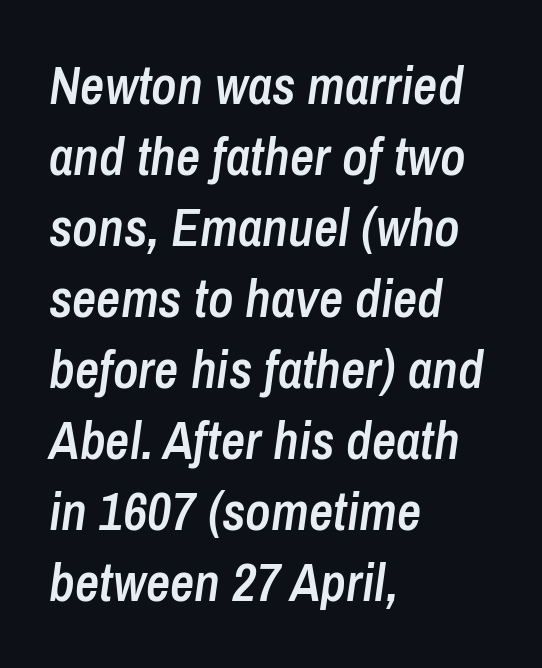
Words float on clear page, feet unadorned. The rendering anchors every line to the left-hand side. Each letter keeps its own natural width here, so spacing adapts to shape. These lines sit exactly where default settings would place them. You can tell it's italic because the verticals aren't actually vertical. Weight: semibold (demi).
